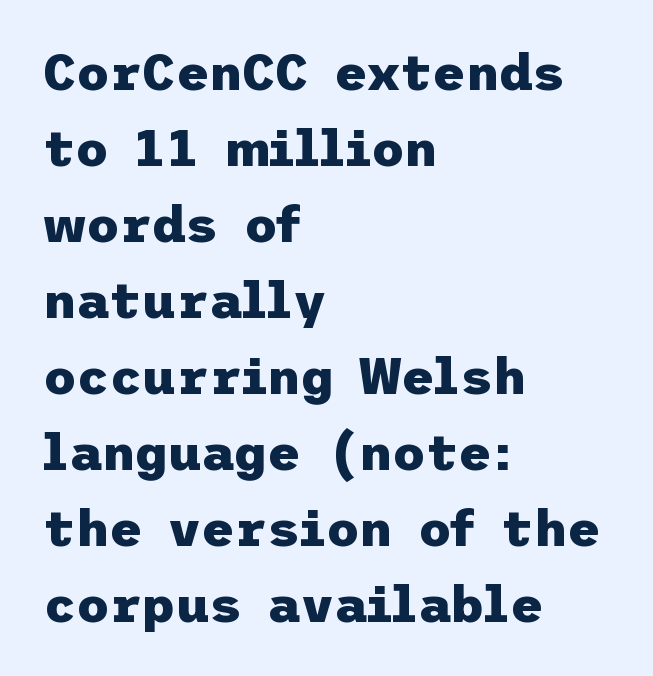
Students, observe: this is what conventionally led text looks like. These lines keep a tight, regular rhythm from letter to letter. The words here are not underlined. The text block is weighted toward the left margin, trailing off unevenly rightward. Characters remain perfectly vertical along every line.
